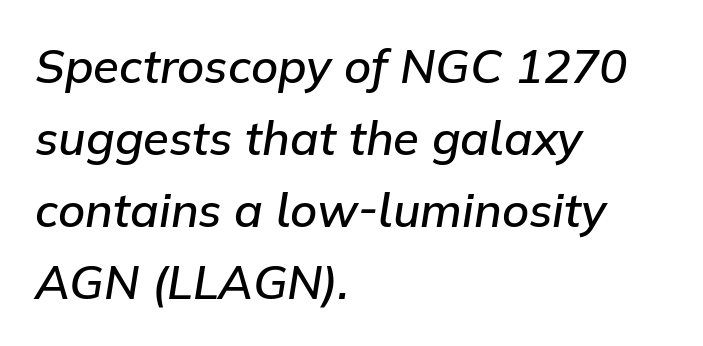
Q: Is the text bold? A: Semi-bold.
Q: Is the text italic (slanted)? A: Yes, it leans right by about 9 degrees.
Q: Is the text underlined? A: No.
Q: How is the paragraph aligned? A: Left-aligned.
Q: Is the spacing between letters normal or unusually wide? A: Normal.
Q: Is the spacing between lines tight, normal or loose? A: Normal.
Q: Width (condensed, normal, or wide)? A: Normal.
Q: Stroke contrast? A: Low.
Q: x-height? A: Medium.
Q: Monospaced? A: No.
